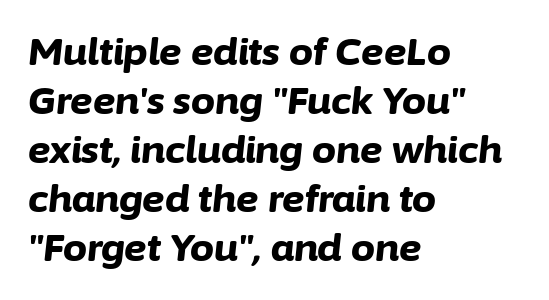
The image shows 38 px bold type, italic (leaning right); set left-aligned, normal line spacing (1.29x), normal letter spacing, not underlined; low stroke contrast and a medium x-height.
